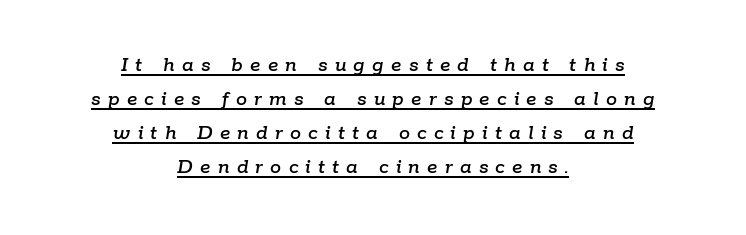
Does the copy run flush right? No — it is centered line by line. Baseline-to-baseline distance is the conventional proportion of letter height. A baseline rule has been typeset under these characters. Someone cranked the tracking dial way up on this one. This is oblique type, the kind used for emphasis or titles.
